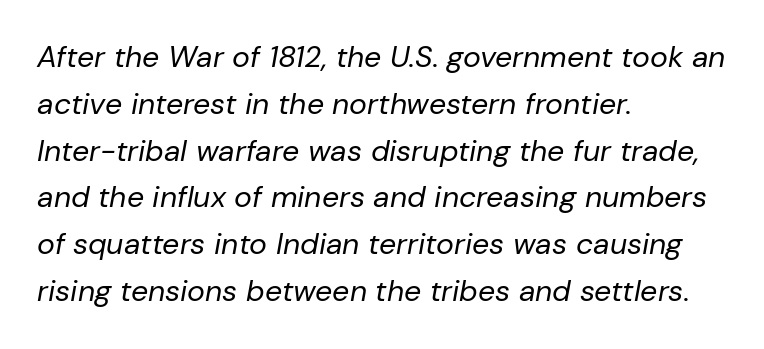
Q: Is the text bold? A: No.
Q: Is the text italic (slanted)? A: Yes, it leans right by about 10 degrees.
Q: Is the text underlined? A: No.
Q: How is the paragraph aligned? A: Left-aligned.
Q: Is the spacing between letters normal or unusually wide? A: Normal.
Q: Is the spacing between lines tight, normal or loose? A: Normal.
Q: Width (condensed, normal, or wide)? A: Normal.
Q: Stroke contrast? A: Low.
Q: x-height? A: Medium.
Q: Monospaced? A: No.
